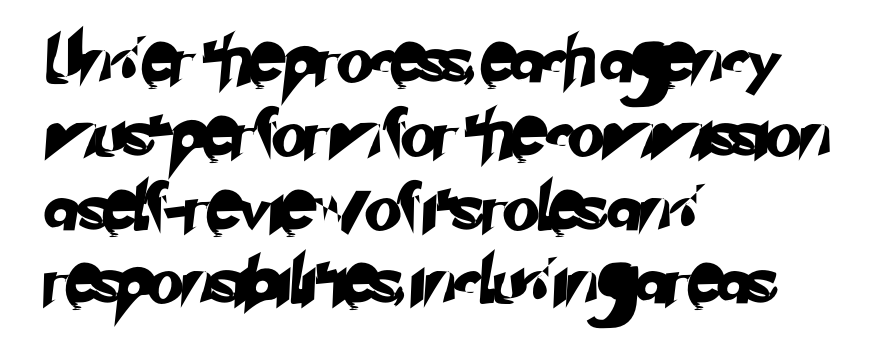
{"serif": "no", "width": "normal", "stroke_contrast": "low", "x_height": "small", "monospaced": "no", "underline": "no", "align": "left", "line_spacing": "normal", "line_spacing_ratio": 1.57, "letter_spacing": "normal", "letter_spacing_em": 0.0, "glyph_px": 47}
